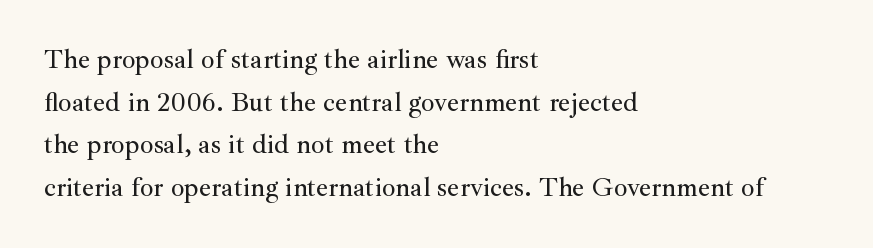
The words here are not underlined. Upright lettering throughout. This rendering leaves character spacing at its baseline value. These lines stack with their left ends in a neat column. Vertical spacing — default.
